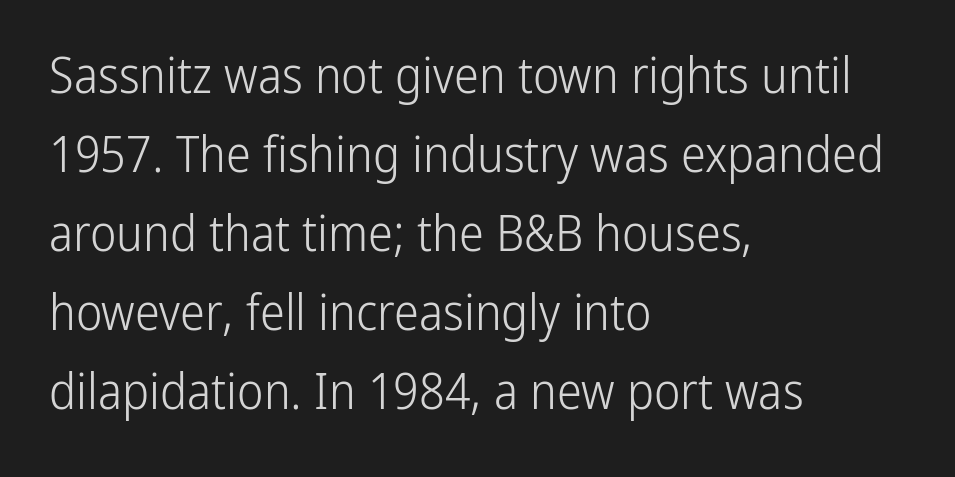
{"serif": "no", "italic": "no", "bold": "no", "weight": "light", "width": "condensed", "stroke_contrast": "low", "x_height": "medium", "monospaced": "no", "underline": "no", "align": "left", "line_spacing": "normal", "line_spacing_ratio": 1.58, "letter_spacing": "normal", "letter_spacing_em": 0.0, "glyph_px": 50}
